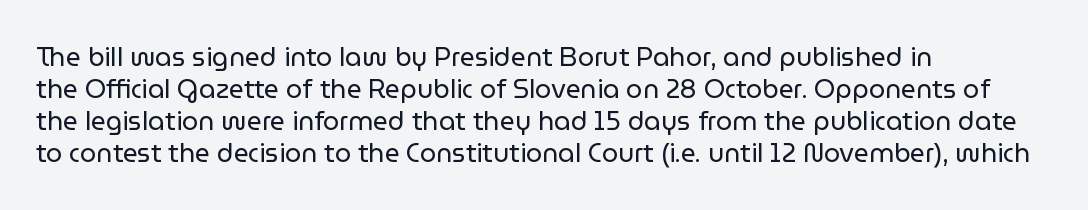
The image shows 26 px text type, upright; set left-aligned, line spacing 1.23x, normal letter spacing, not underlined.
